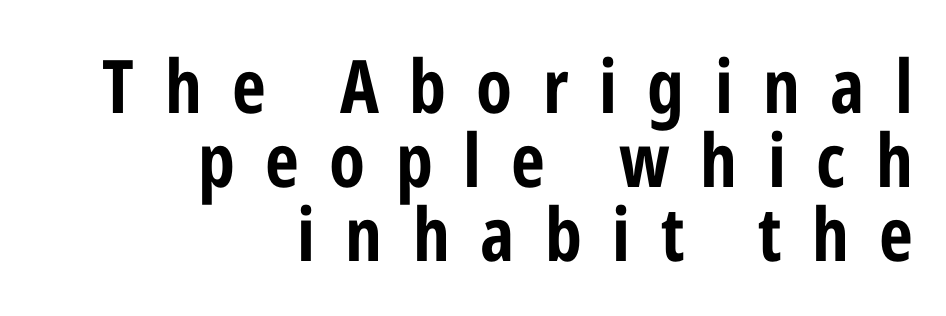
A typesetter would label this face a sans. You could only call the tracking loose — the letters float apart. A clean baseline with only descenders dipping below it. Here the designer chose a conventional face with non-uniform glyph widths. Teacher's note: observe the even right margin — that is flush-right alignment.
